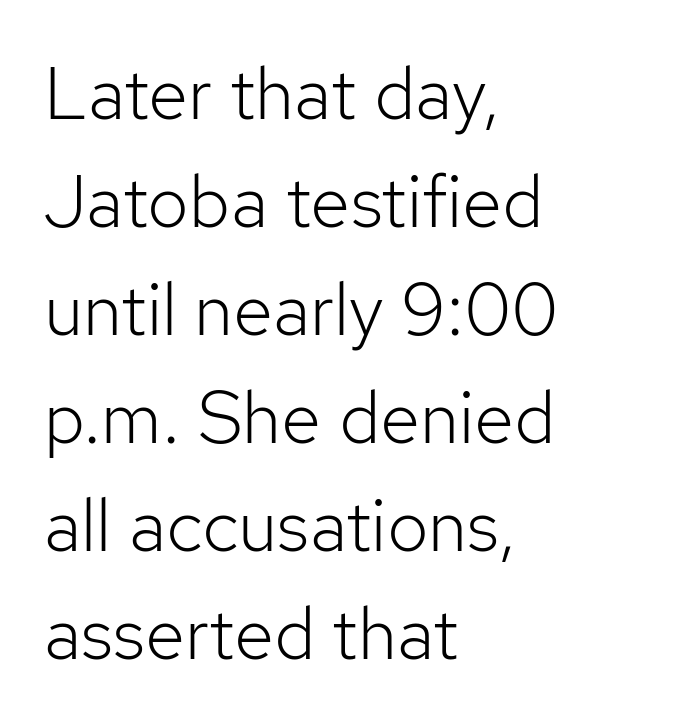
{"serif": "no", "italic": "no", "bold": "no", "weight": "light", "width": "normal", "stroke_contrast": "low", "x_height": "medium", "monospaced": "no", "underline": "no", "align": "left", "line_spacing": "normal", "line_spacing_ratio": 1.48, "letter_spacing": "normal", "letter_spacing_em": 0.0, "glyph_px": 73}
